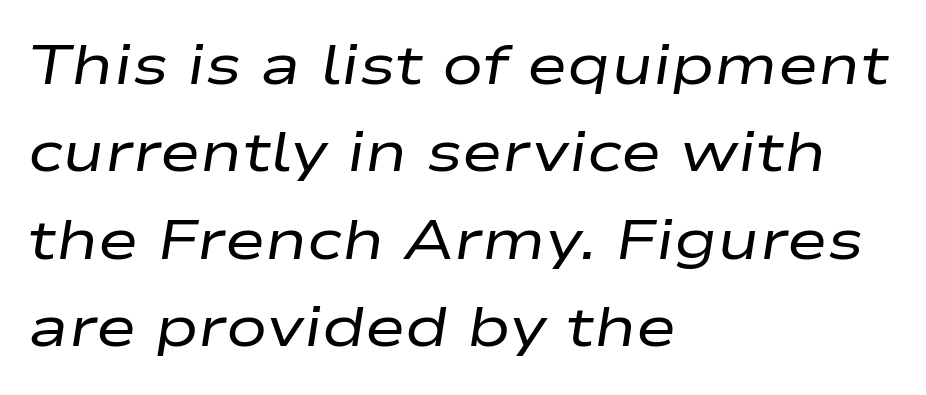
Q: Is the text bold? A: No.
Q: Is the text italic (slanted)? A: Yes, it leans right by about 9 degrees.
Q: Is the text underlined? A: No.
Q: How is the paragraph aligned? A: Left-aligned.
Q: Is the spacing between letters normal or unusually wide? A: Normal.
Q: Is the spacing between lines tight, normal or loose? A: Normal.
Q: Width (condensed, normal, or wide)? A: Wide.
Q: Stroke contrast? A: Low.
Q: x-height? A: Medium.
Q: Monospaced? A: No.
